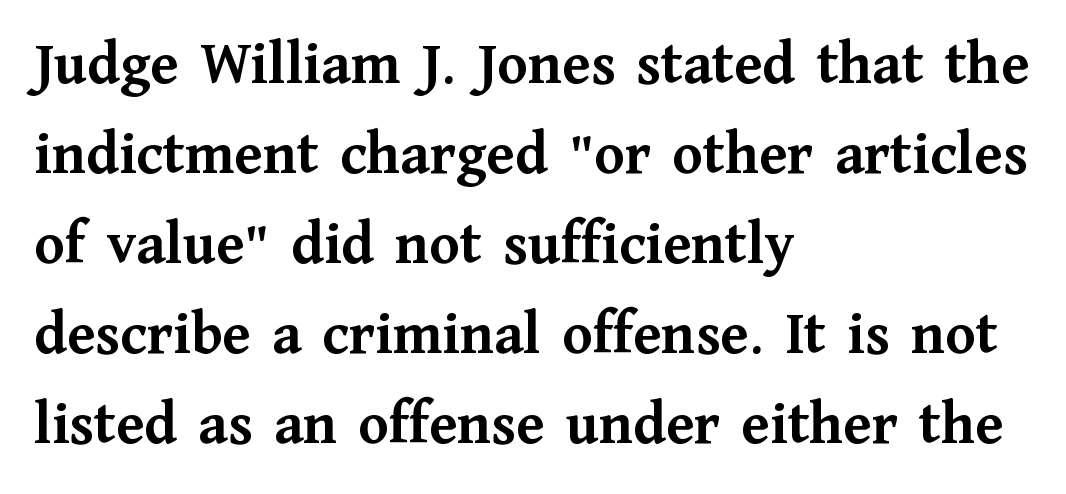
{"serif": "yes", "italic": "no", "bold": "yes", "weight": "semibold", "width": "normal", "stroke_contrast": "medium", "x_height": "medium", "monospaced": "no", "underline": "no", "align": "left", "line_spacing": "normal", "line_spacing_ratio": 1.45, "letter_spacing": "normal", "letter_spacing_em": 0.0, "glyph_px": 62}
